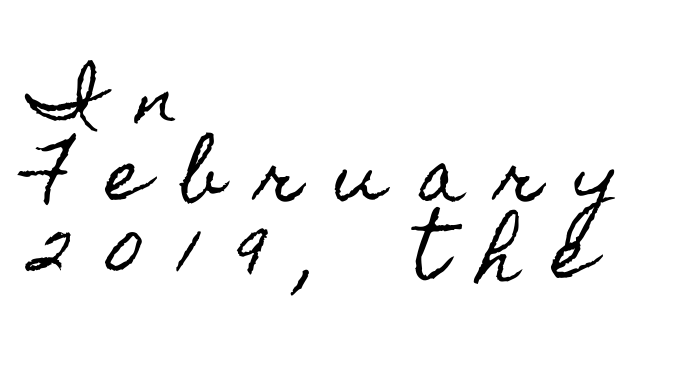
{"width": "condensed", "x_height": "small", "monospaced": "no", "underline": "no", "align": "left", "line_spacing": "tight", "line_spacing_ratio": 1.13, "letter_spacing": "wide", "letter_spacing_em": 0.49, "glyph_px": 69}
